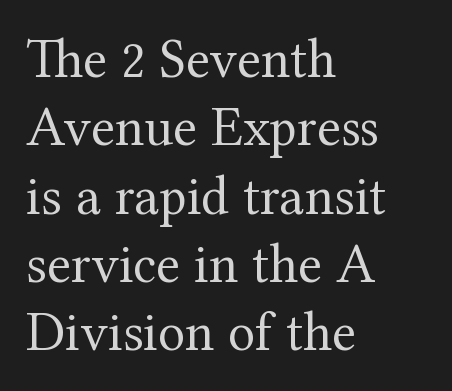
{"serif": "yes", "italic": "no", "bold": "no", "weight": "regular", "width": "normal", "stroke_contrast": "medium", "x_height": "medium", "monospaced": "no", "underline": "no", "align": "left", "line_spacing_ratio": 1.22, "letter_spacing": "normal", "letter_spacing_em": 0.0, "glyph_px": 56}
